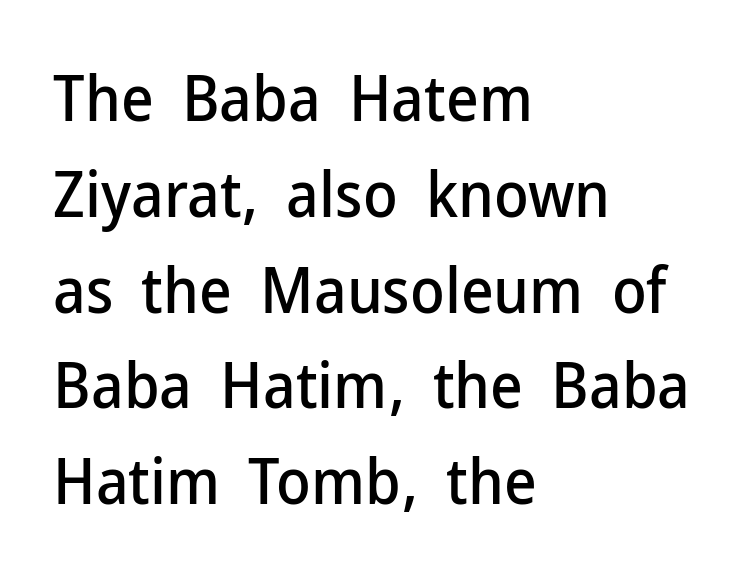
Character widths vary here, with narrow letters taking less room than wide ones. Is this a sans? Yes — the strokes have no serifs. Alignment: flush left. Look at the tracking — it's just the regular setting, nothing added.
